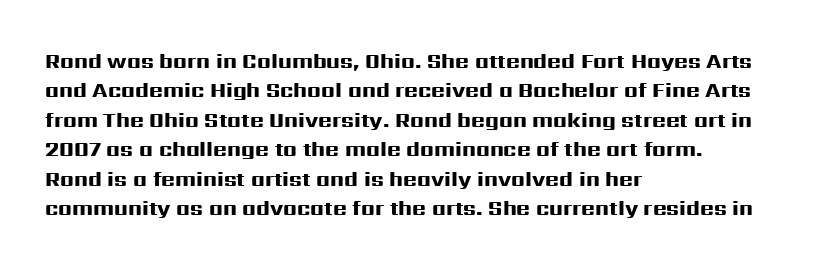
{"italic": "no", "bold": "yes", "underline": "no", "align": "left", "line_spacing": "normal", "line_spacing_ratio": 1.4, "letter_spacing": "normal", "letter_spacing_em": 0.0, "glyph_px": 21}
